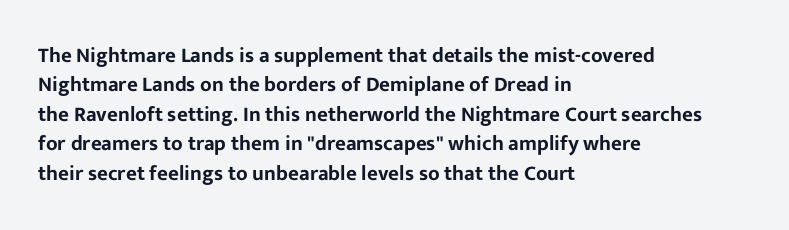
The image shows 21 px text type, upright; set left-aligned, normal line spacing (1.4x), normal letter spacing, not underlined.
